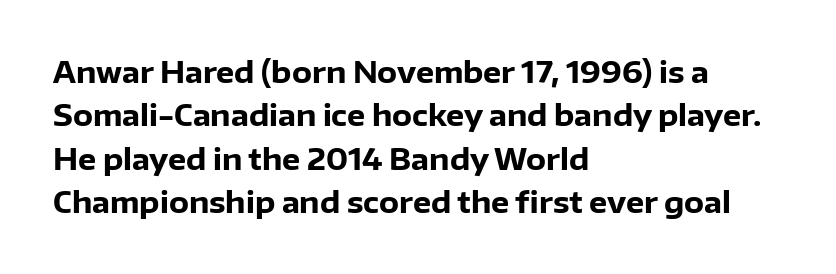
Q: Is the text bold? A: Yes.
Q: Is the text italic (slanted)? A: No, it is upright.
Q: Is the typeface a serif or a sans-serif typeface? A: Sans-serif.
Q: Is the text underlined? A: No.
Q: How is the paragraph aligned? A: Left-aligned.
Q: Is the spacing between letters normal or unusually wide? A: Normal.
Q: Is the spacing between lines tight, normal or loose? A: Normal.
Q: Width (condensed, normal, or wide)? A: Normal.
Q: Stroke contrast? A: Low.
Q: x-height? A: Medium.
Q: Monospaced? A: No.
